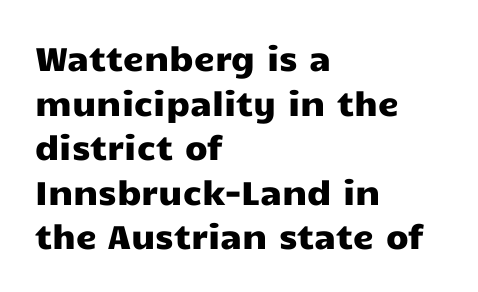
Each word holds together tightly as a unit, with standard inter-letter gaps. Designer's note — italics off, roman on. The typesetter chose a ragged-right arrangement here. The glyphs are unaccompanied by any horizontal stroke below them. Note: no serifs on the glyphs. The rendering uses a moderate line-height, typical for paragraphs.
